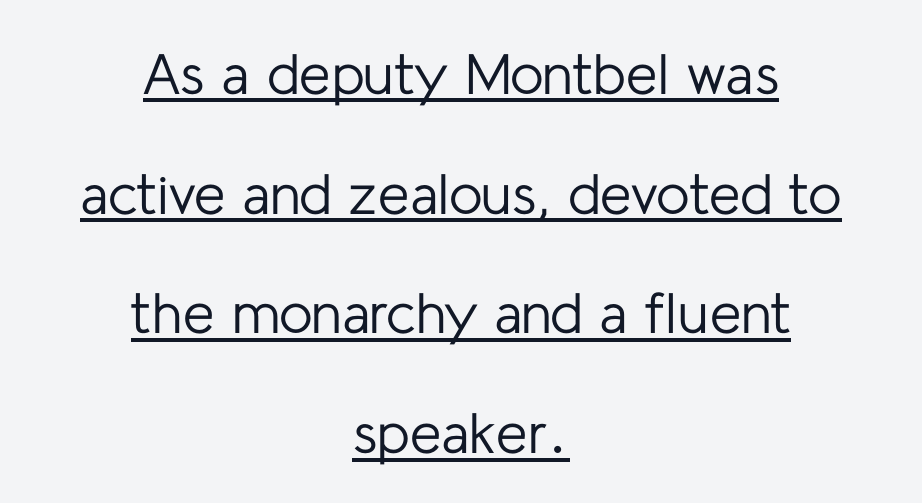
You can tell it's not italic because the verticals are truly vertical. Weight: not bold — regular or lighter. Standard letterfit; no display-style spreading of the glyphs. These lines stack symmetrically, like a column narrowing and widening about its center.
